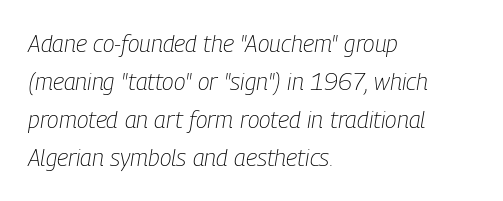
{"italic": "yes", "lean": "right", "slant_degrees": 9, "bold": "no", "underline": "no", "align": "left", "line_spacing": "normal", "line_spacing_ratio": 1.59, "letter_spacing": "normal", "letter_spacing_em": 0.0, "glyph_px": 24}
